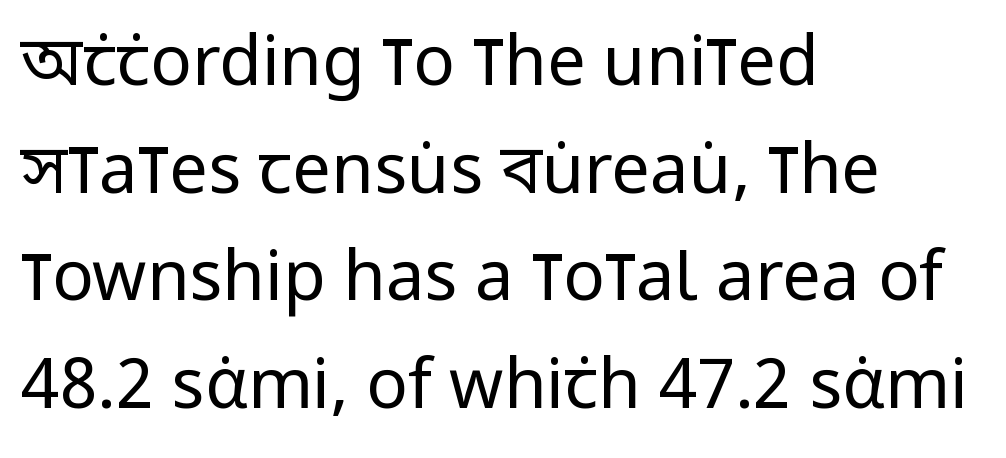
The image shows 69 px regular-weight, condensed sans-serif type, upright; set left-aligned, normal line spacing (1.56x), normal letter spacing, not underlined; low stroke contrast and a large x-height.
